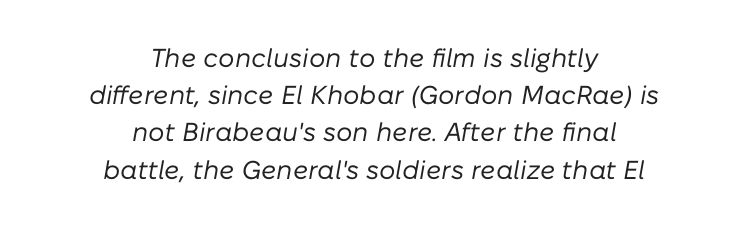
The image shows 26 px text type, italic (leaning right); set centered, normal line spacing (1.43x), normal letter spacing, not underlined.
